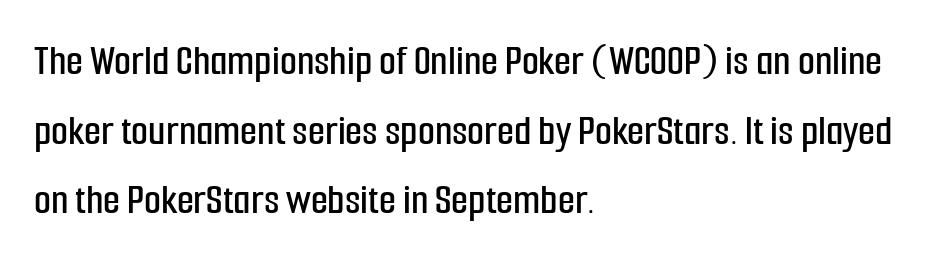
Q: Is the text italic (slanted)? A: No, it is upright.
Q: Is the typeface a serif or a sans-serif typeface? A: Sans-serif.
Q: Is the text underlined? A: No.
Q: How is the paragraph aligned? A: Left-aligned.
Q: Is the spacing between letters normal or unusually wide? A: Normal.
Q: Is the spacing between lines tight, normal or loose? A: Normal.
Q: Width (condensed, normal, or wide)? A: Condensed.
Q: Stroke contrast? A: Low.
Q: x-height? A: Medium.
Q: Monospaced? A: No.
